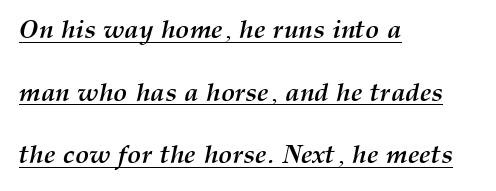
{"italic": "yes", "lean": "right", "slant_degrees": 12, "bold": "yes", "underline": "yes", "align": "left", "line_spacing": "loose", "line_spacing_ratio": 2.41, "letter_spacing": "normal", "letter_spacing_em": 0.0, "glyph_px": 26}
